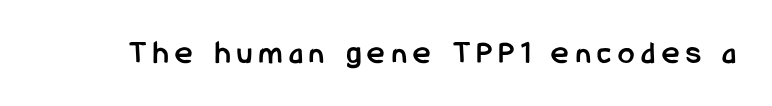
The image shows 33 px semibold, condensed sans-serif type, upright; set unusually wide letter spacing (+0.21 em), not underlined; low stroke contrast and a medium x-height.
